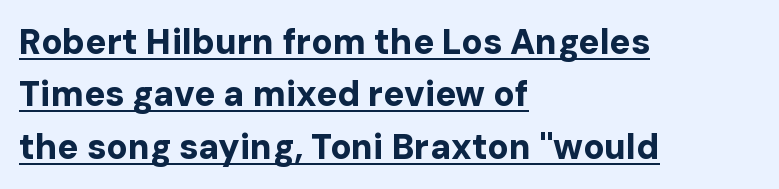
This sample is left-justified, so line endings fall wherever the words run out. A rule runs beneath these lines of type. A typesetter would call this leading conventional body-copy spacing. Think of a printed novel: that variable character pitch is what you see here. The passage shown has conventional tracking throughout.
